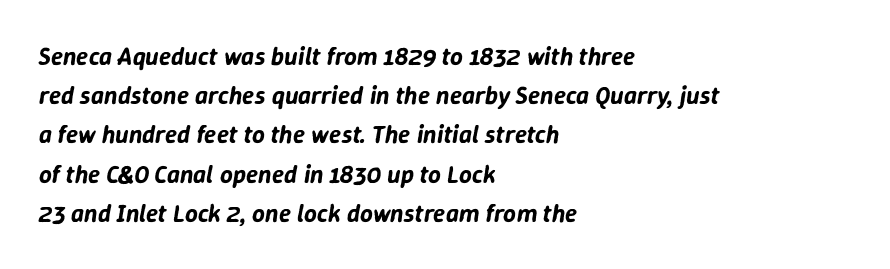
{"italic": "yes", "lean": "right", "slant_degrees": 9, "underline": "no", "align": "left", "line_spacing": "normal", "line_spacing_ratio": 1.57, "letter_spacing": "normal", "letter_spacing_em": 0.0, "glyph_px": 25}
